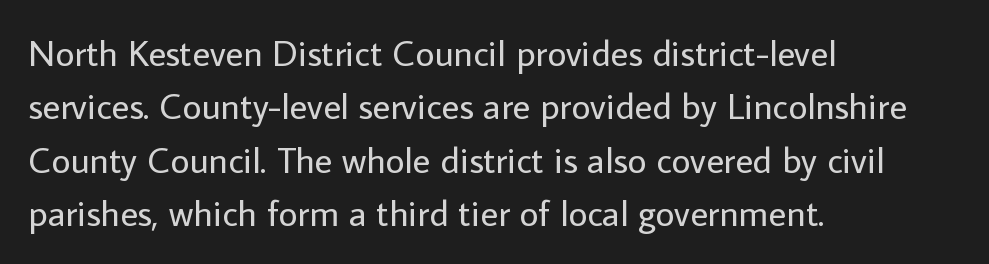
The string is rendered with underlining switched off. The typesetting does not lean heavy: it is not bold. A typesetter would label this face a sans. These lines stack with their left ends in a neat column. Reading down the column, the eye jumps a familiar distance to each next line.
